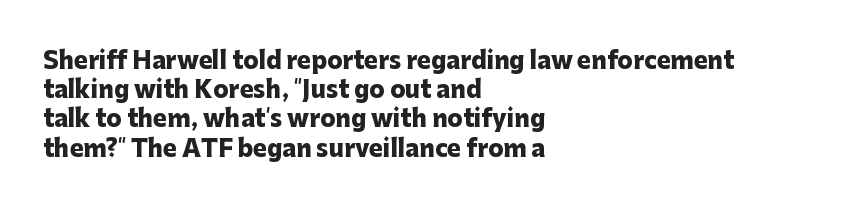
Q: Is the text bold? A: Yes.
Q: Is the text italic (slanted)? A: No, it is upright.
Q: Is the text underlined? A: No.
Q: How is the paragraph aligned? A: Left-aligned.
Q: Is the spacing between letters normal or unusually wide? A: Normal.
Q: Is the spacing between lines tight, normal or loose? A: Normal.
